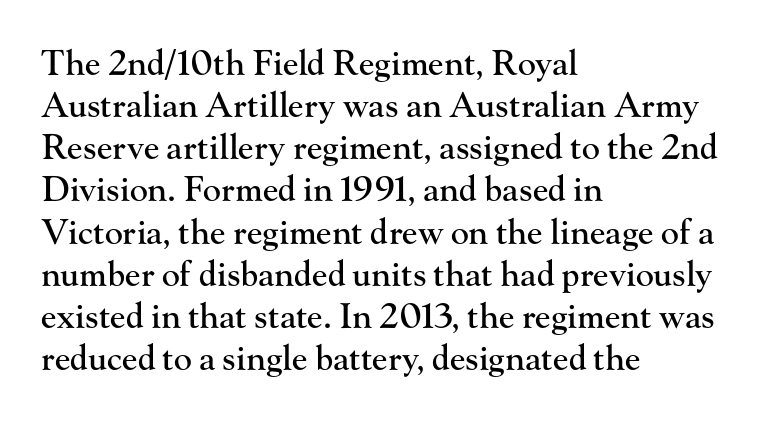
{"serif": "yes", "italic": "no", "width": "normal", "stroke_contrast": "high", "x_height": "small", "monospaced": "no", "underline": "no", "align": "left", "line_spacing_ratio": 1.24, "letter_spacing": "normal", "letter_spacing_em": 0.0, "glyph_px": 34}
